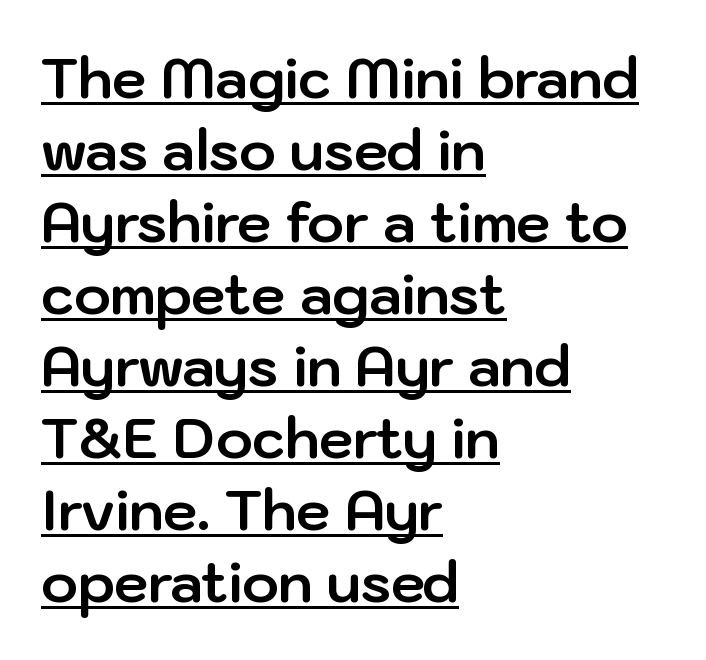
You could call the tracking neutral — neither tight nor loose. On the weight axis this lands at bold, roughly 700. The typesetter chose a ragged-right arrangement here. The rows are spaced the way most documents space them. A typesetter would call this proportional, since set widths differ per character. The lettering stays uniformly vertical, giving the passage a roman look.
